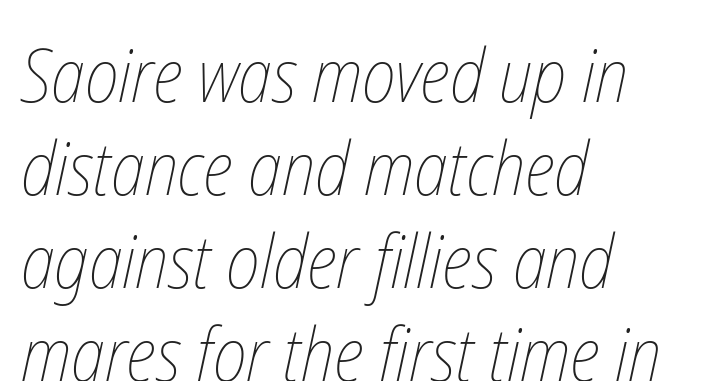
Q: Is the text bold? A: No.
Q: Is the text underlined? A: No.
Q: How is the paragraph aligned? A: Left-aligned.
Q: Is the spacing between letters normal or unusually wide? A: Normal.
Q: Width (condensed, normal, or wide)? A: Condensed.
Q: Stroke contrast? A: Low.
Q: x-height? A: Medium.
Q: Monospaced? A: No.
